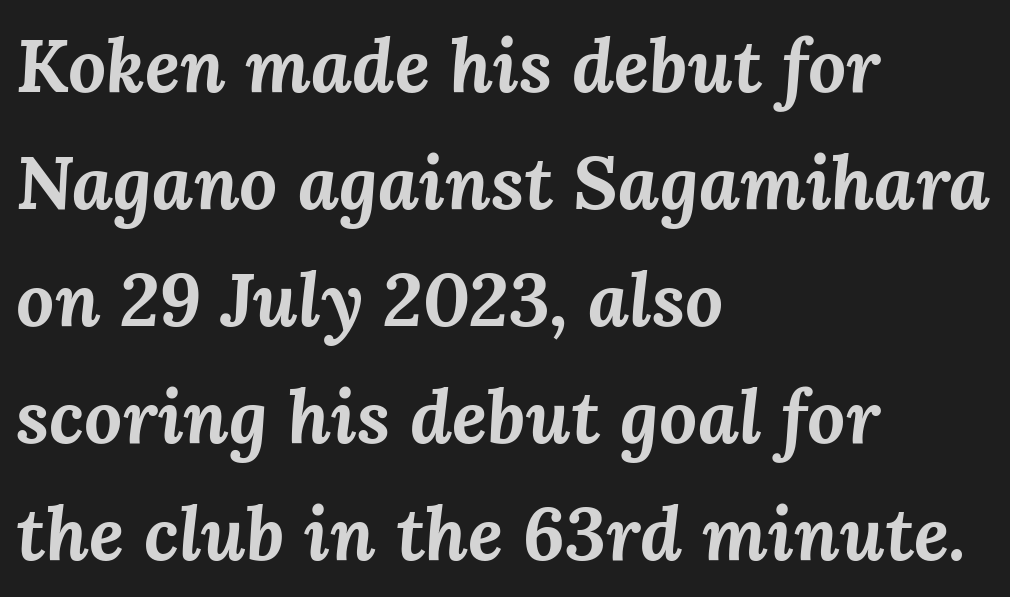
The image shows 75 px bold type, italic (leaning right); set left-aligned, normal line spacing (1.56x), normal letter spacing, not underlined; medium stroke contrast and a medium x-height.
